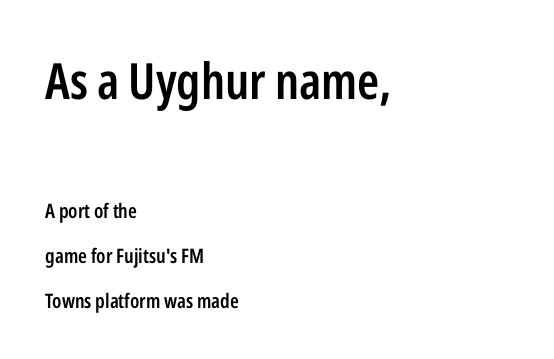
The image shows 50 px semibold, condensed sans-serif type, upright; set left-aligned, loose line spacing (2.23x), normal letter spacing, not underlined; the first (top) block is 2.5x larger; low stroke contrast and a medium x-height.
